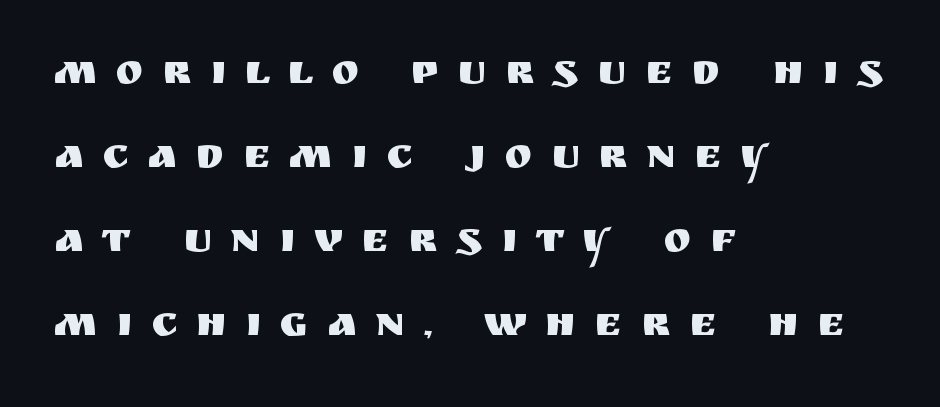
The image shows 41 px sans-serif type, upright; set left-aligned, loose line spacing (2.05x), unusually wide letter spacing (+0.46 em), not underlined; medium stroke contrast and a large x-height.
